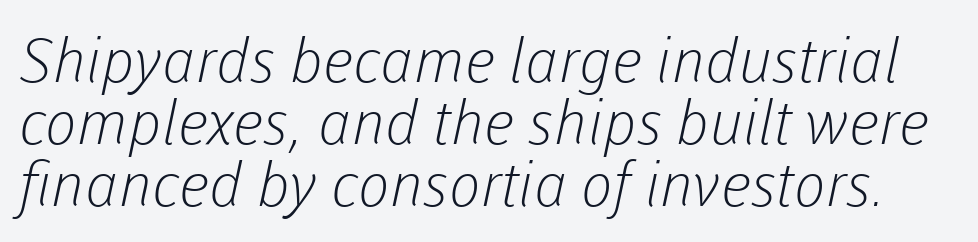
{"serif": "no", "bold": "no", "weight": "light", "width": "normal", "stroke_contrast": "low", "x_height": "medium", "monospaced": "no", "underline": "no", "line_spacing": "tight", "line_spacing_ratio": 1.02, "letter_spacing": "normal", "letter_spacing_em": 0.0, "glyph_px": 61}
